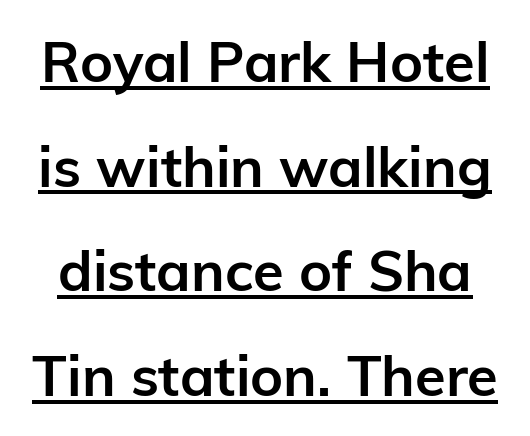
Q: Is the text bold? A: Yes.
Q: Is the text italic (slanted)? A: No, it is upright.
Q: Is the typeface a serif or a sans-serif typeface? A: Sans-serif.
Q: Is the text underlined? A: Yes.
Q: Is the spacing between letters normal or unusually wide? A: Normal.
Q: Width (condensed, normal, or wide)? A: Normal.
Q: Stroke contrast? A: Low.
Q: x-height? A: Medium.
Q: Monospaced? A: No.
